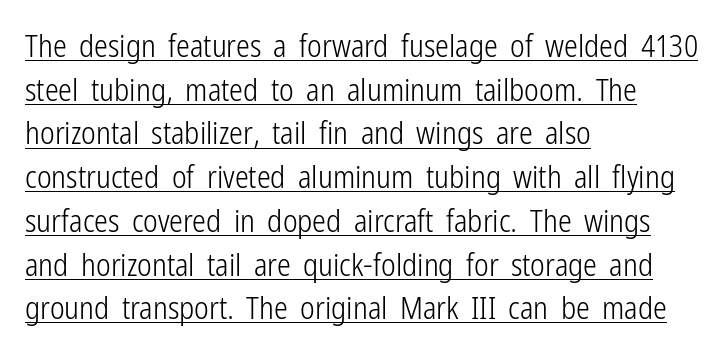
The typography opts for an upright posture over an oblique one. Think of a printed novel: that variable character pitch is what you see here. Line starts are locked; line ends wander. No extra tracking has been applied to these lines. Note: no serifs on the glyphs.
